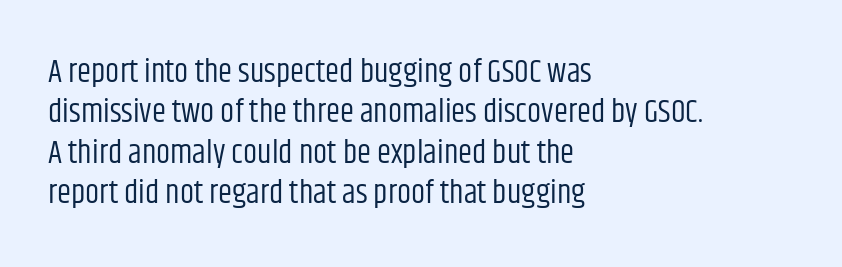
This reads as an unemphasized weight, regular at the heaviest. Does the type have serifs? No, each stem ends abruptly. The lines are quadded left. The rendering uses natural spacing where letterforms have individual widths.
